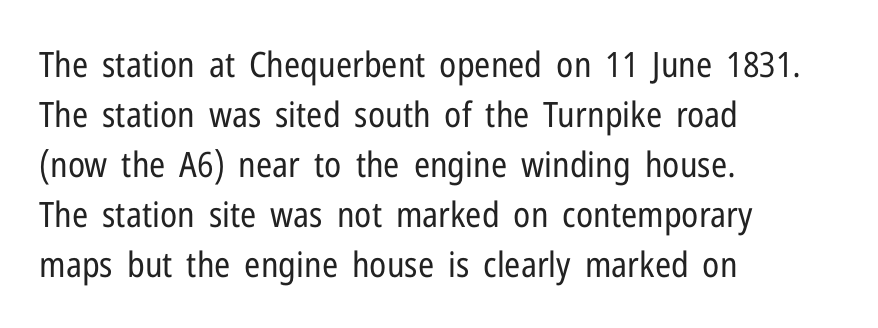
Letters have the restrained weight of plain body copy at most. This is the regular roman posture of the typeface. The type is set solid horizontally, with unmodified tracking. Is the block centered? No — it sits flush against the left margin.
